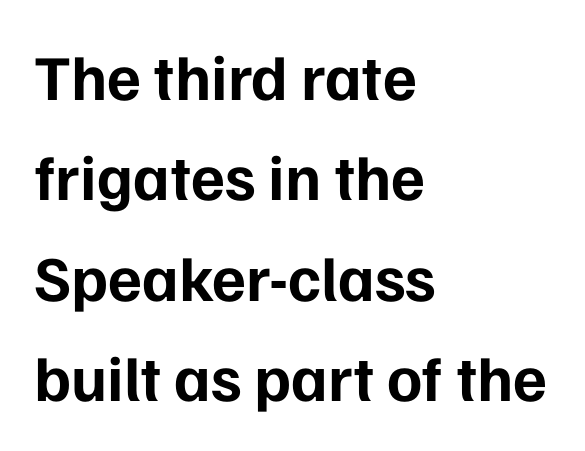
Q: Is the text bold? A: Yes.
Q: Is the text italic (slanted)? A: No, it is upright.
Q: Is the typeface a serif or a sans-serif typeface? A: Sans-serif.
Q: Is the text underlined? A: No.
Q: How is the paragraph aligned? A: Left-aligned.
Q: Is the spacing between letters normal or unusually wide? A: Normal.
Q: Is the spacing between lines tight, normal or loose? A: Normal.
Q: Width (condensed, normal, or wide)? A: Normal.
Q: Stroke contrast? A: Low.
Q: x-height? A: Medium.
Q: Monospaced? A: No.
